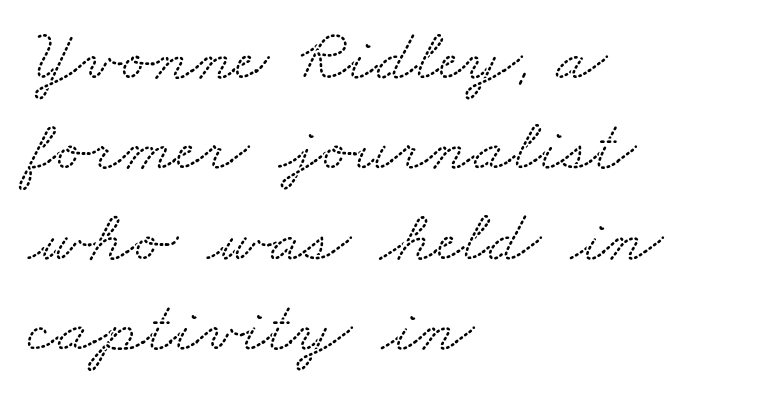
The image shows 74 px wide type; set left-aligned, line spacing 1.22x, normal letter spacing, not underlined; low stroke contrast and a small x-height.
